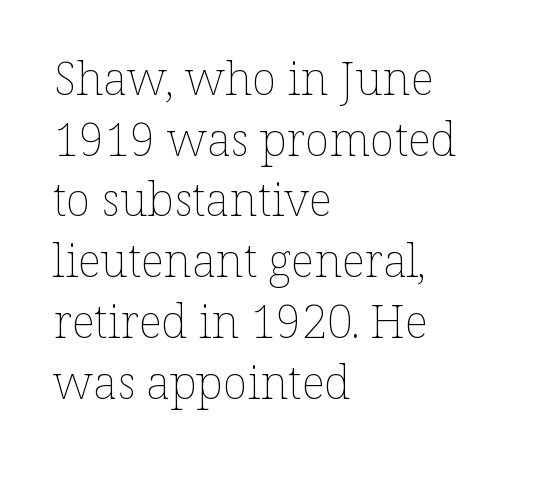
The image shows 46 px thin type, upright; set left-aligned, normal line spacing (1.32x), normal letter spacing, not underlined; low stroke contrast and a medium x-height.
